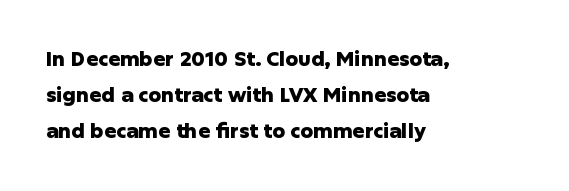
Q: Is the text bold? A: Yes.
Q: Is the text italic (slanted)? A: No, it is upright.
Q: Is the text underlined? A: No.
Q: How is the paragraph aligned? A: Left-aligned.
Q: Is the spacing between letters normal or unusually wide? A: Normal.
